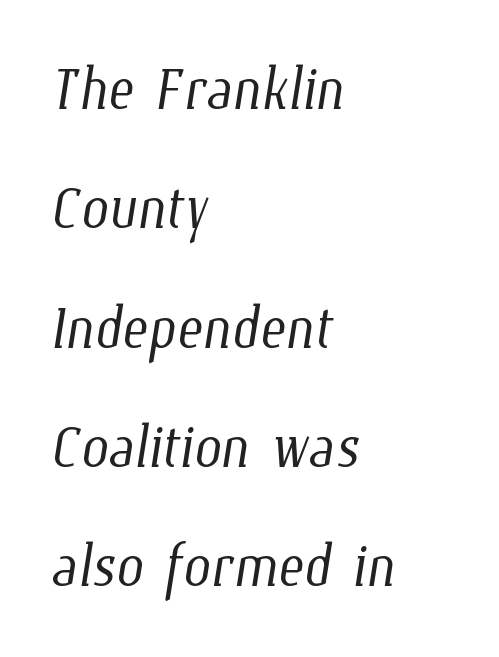
{"bold": "no", "weight": "light", "width": "condensed", "stroke_contrast": "low", "x_height": "medium", "monospaced": "no", "underline": "no", "align": "left", "line_spacing": "normal", "line_spacing_ratio": 1.53, "letter_spacing": "normal", "letter_spacing_em": 0.0, "glyph_px": 78}
